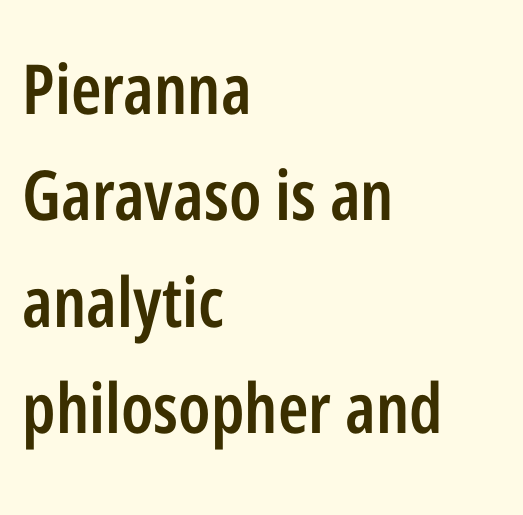
Q: Is the text bold? A: Semi-bold.
Q: Is the text italic (slanted)? A: No, it is upright.
Q: Is the typeface a serif or a sans-serif typeface? A: Sans-serif.
Q: Is the text underlined? A: No.
Q: How is the paragraph aligned? A: Left-aligned.
Q: Is the spacing between letters normal or unusually wide? A: Normal.
Q: Is the spacing between lines tight, normal or loose? A: Normal.
Q: Width (condensed, normal, or wide)? A: Condensed.
Q: Stroke contrast? A: Low.
Q: x-height? A: Medium.
Q: Monospaced? A: No.
